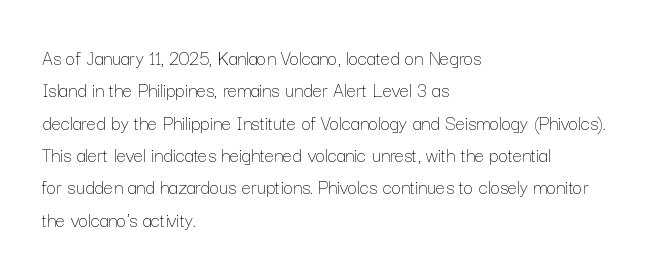
The image shows 21 px text type, upright; set left-aligned, normal line spacing (1.54x), normal letter spacing, not underlined.
